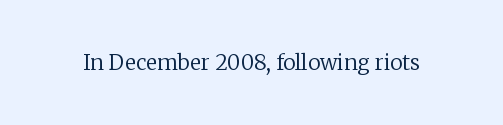
The passage shown is not underscored anywhere. The font's upright variant was chosen for this text. Stems here are at most as thick as an everyday book face. Observe the ordinary spacing: letters are neighbours, not strangers.
